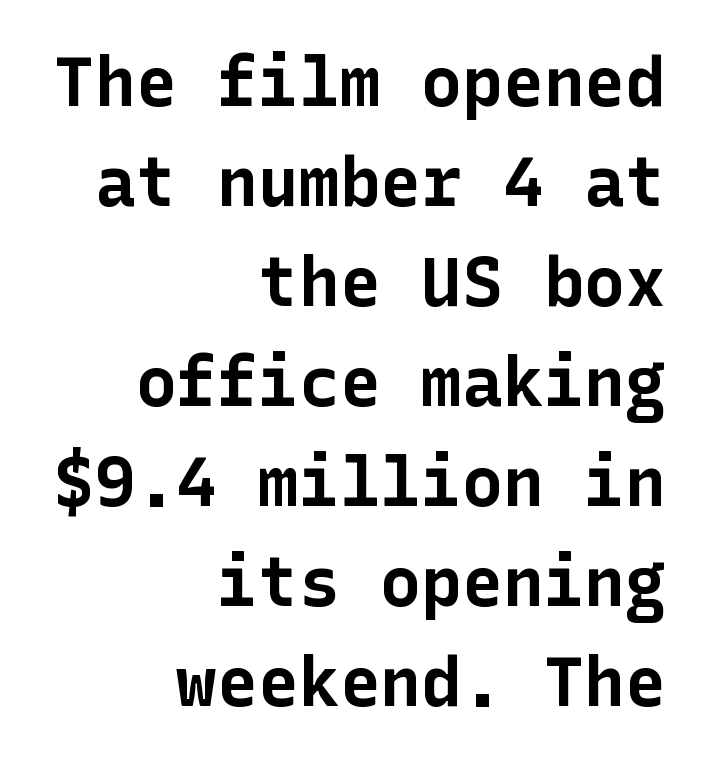
Q: Is the text bold? A: Yes.
Q: Is the text italic (slanted)? A: No, it is upright.
Q: Is the typeface a serif or a sans-serif typeface? A: Sans-serif.
Q: Is the text underlined? A: No.
Q: How is the paragraph aligned? A: Right-aligned.
Q: Is the spacing between letters normal or unusually wide? A: Normal.
Q: Is the spacing between lines tight, normal or loose? A: Normal.
Q: Width (condensed, normal, or wide)? A: Normal.
Q: Stroke contrast? A: Low.
Q: x-height? A: Medium.
